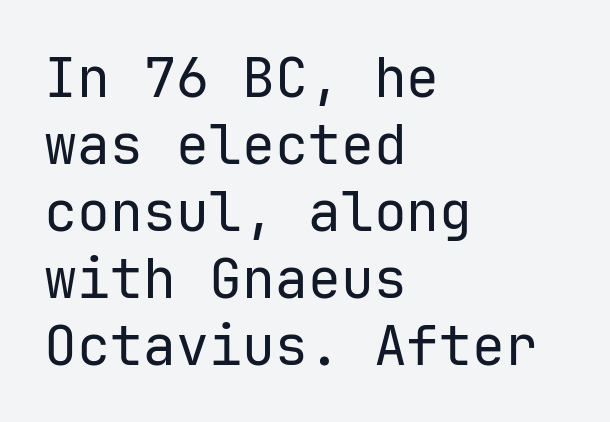
You could call the tracking neutral — neither tight nor loose. Weight: regular or lighter. Clear beneath every line of the passage. Notice how the passage keeps a crisp vertical edge on the left only.
